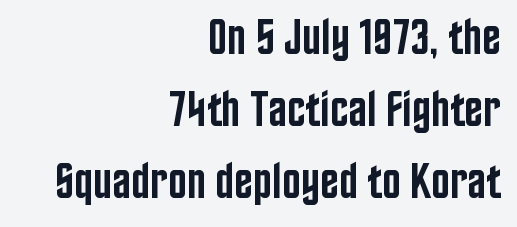
The image shows 50 px semibold, condensed sans-serif type, upright; set right-aligned, normal line spacing (1.44x), normal letter spacing, not underlined; low stroke contrast and a large x-height.
